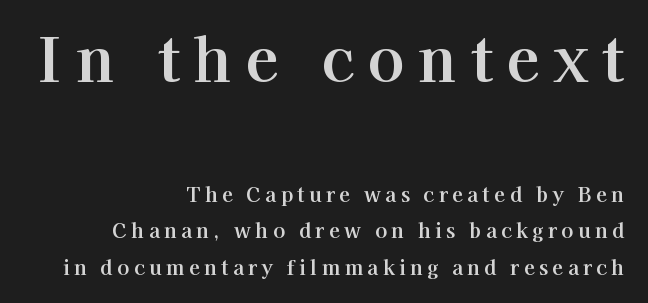
The image shows 61 px serif type, upright; set right-aligned, line spacing 1.81x, unusually wide letter spacing (+0.22 em), not underlined; the first (top) block is 3.05x larger; high stroke contrast and a medium x-height.
